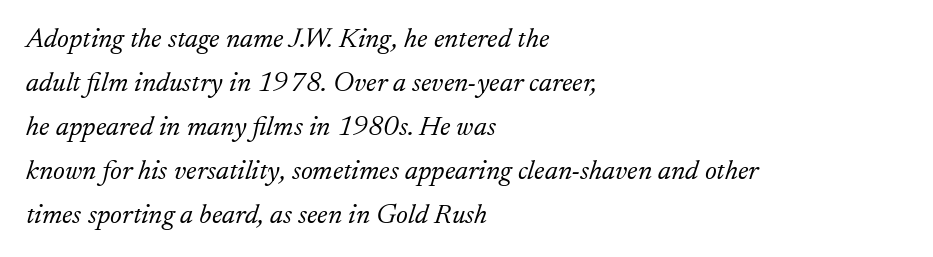
{"serif": "yes", "italic": "yes", "lean": "right", "slant_degrees": 17, "bold": "no", "weight": "light", "width": "normal", "stroke_contrast": "low", "x_height": "small", "monospaced": "no", "underline": "no", "align": "left", "line_spacing": "normal", "line_spacing_ratio": 1.57, "letter_spacing": "normal", "letter_spacing_em": 0.0, "glyph_px": 28}
